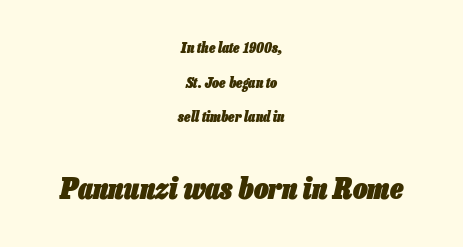
The image shows 29 px heavy, condensed type, italic (leaning right); set centered, loose line spacing (2.47x), normal letter spacing, not underlined; the second (bottom) block is 2.07x larger; low stroke contrast and a medium x-height.
